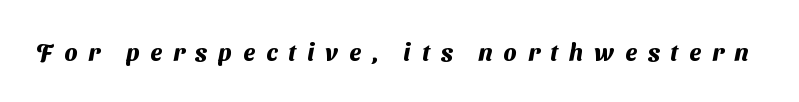
{"bold": "yes", "underline": "no", "letter_spacing": "wide", "letter_spacing_em": 0.46, "glyph_px": 24}
